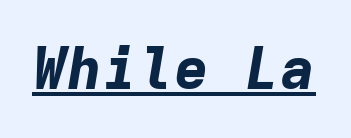
Q: Is the text bold? A: Yes.
Q: Is the text italic (slanted)? A: Yes, it leans right by about 9 degrees.
Q: Is the text underlined? A: Yes.
Q: Is the spacing between letters normal or unusually wide? A: Normal.
Q: Width (condensed, normal, or wide)? A: Normal.
Q: Stroke contrast? A: Low.
Q: x-height? A: Medium.
Q: Monospaced? A: Yes.
